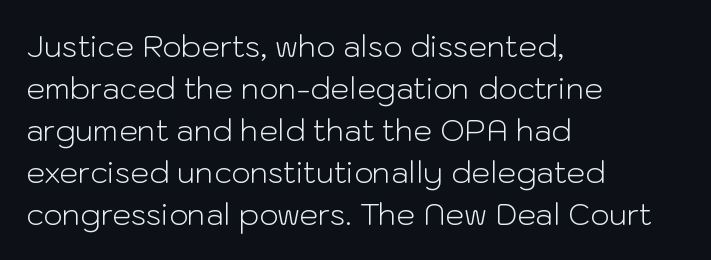
{"serif": "no", "italic": "no", "bold": "no", "weight": "light", "width": "normal", "stroke_contrast": "low", "x_height": "medium", "monospaced": "no", "underline": "no", "align": "left", "line_spacing": "normal", "line_spacing_ratio": 1.4, "letter_spacing": "normal", "letter_spacing_em": 0.0, "glyph_px": 30}
